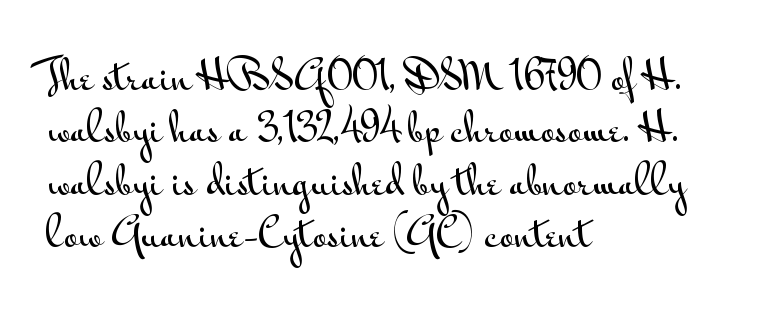
Q: Is the text italic (slanted)? A: Yes.
Q: Is the typeface a serif or a sans-serif typeface? A: Sans-serif.
Q: Is the text underlined? A: No.
Q: How is the paragraph aligned? A: Left-aligned.
Q: Is the spacing between letters normal or unusually wide? A: Normal.
Q: Is the spacing between lines tight, normal or loose? A: Normal.
Q: Width (condensed, normal, or wide)? A: Wide.
Q: Stroke contrast? A: Medium.
Q: x-height? A: Small.
Q: Monospaced? A: No.
